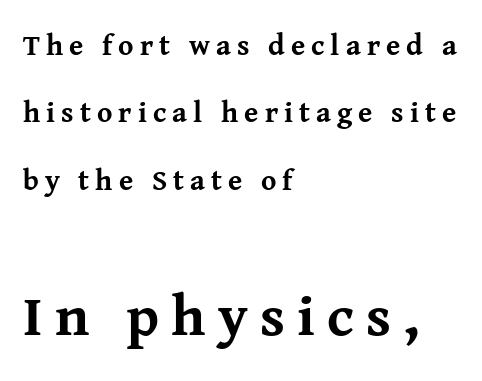
The image shows 58 px bold serif type, upright; set left-aligned, loose line spacing (2.32x), unusually wide letter spacing (+0.21 em), not underlined; the second (bottom) block is 2.0x larger; medium stroke contrast and a medium x-height.
